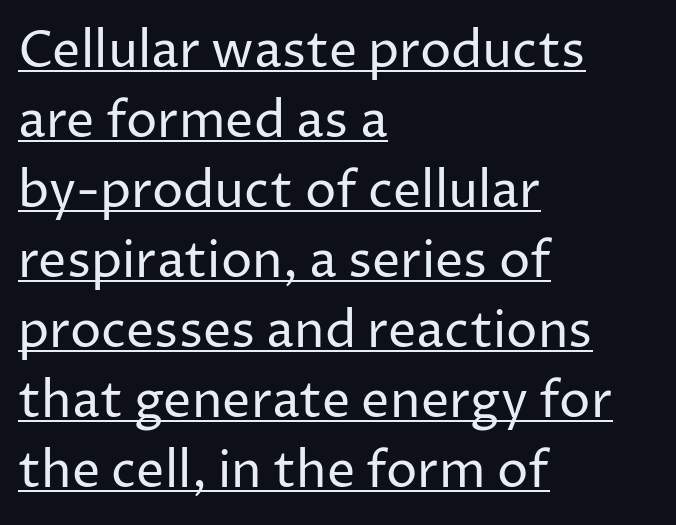
{"serif": "no", "italic": "no", "bold": "no", "weight": "regular", "width": "normal", "stroke_contrast": "low", "x_height": "medium", "monospaced": "no", "underline": "yes", "align": "left", "line_spacing": "normal", "line_spacing_ratio": 1.4, "letter_spacing": "normal", "letter_spacing_em": 0.0, "glyph_px": 50}
